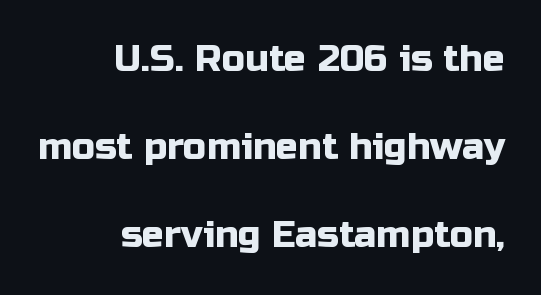
{"serif": "no", "italic": "no", "width": "normal", "stroke_contrast": "low", "x_height": "medium", "monospaced": "no", "underline": "no", "align": "right", "line_spacing": "loose", "line_spacing_ratio": 2.38, "letter_spacing": "normal", "letter_spacing_em": 0.0, "glyph_px": 37}
